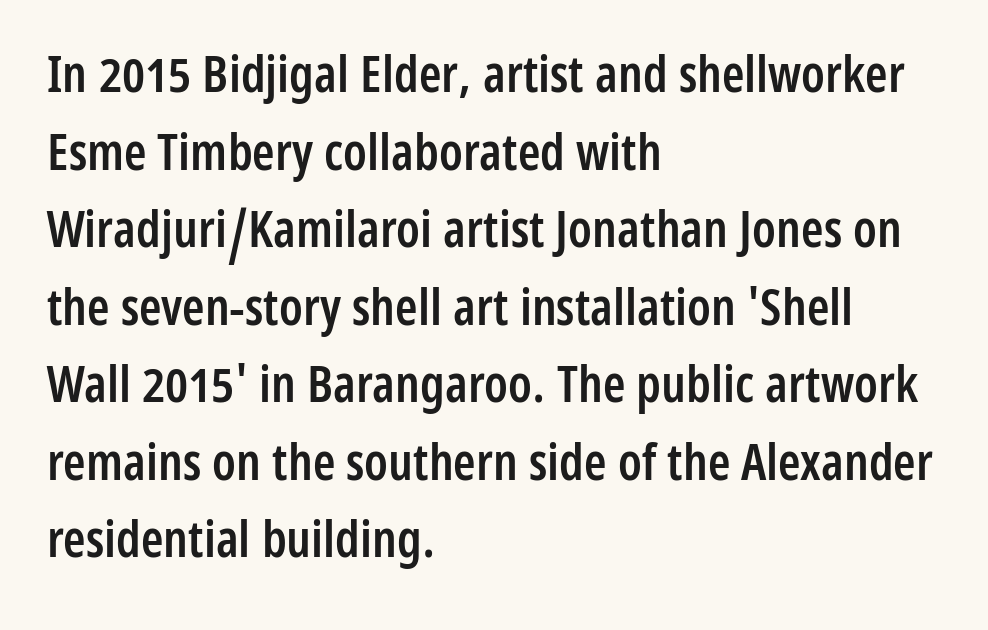
Q: Is the text bold? A: Semi-bold.
Q: Is the text italic (slanted)? A: No, it is upright.
Q: Is the typeface a serif or a sans-serif typeface? A: Sans-serif.
Q: Is the text underlined? A: No.
Q: How is the paragraph aligned? A: Left-aligned.
Q: Is the spacing between letters normal or unusually wide? A: Normal.
Q: Is the spacing between lines tight, normal or loose? A: Normal.
Q: Width (condensed, normal, or wide)? A: Condensed.
Q: Stroke contrast? A: Low.
Q: x-height? A: Medium.
Q: Monospaced? A: No.
